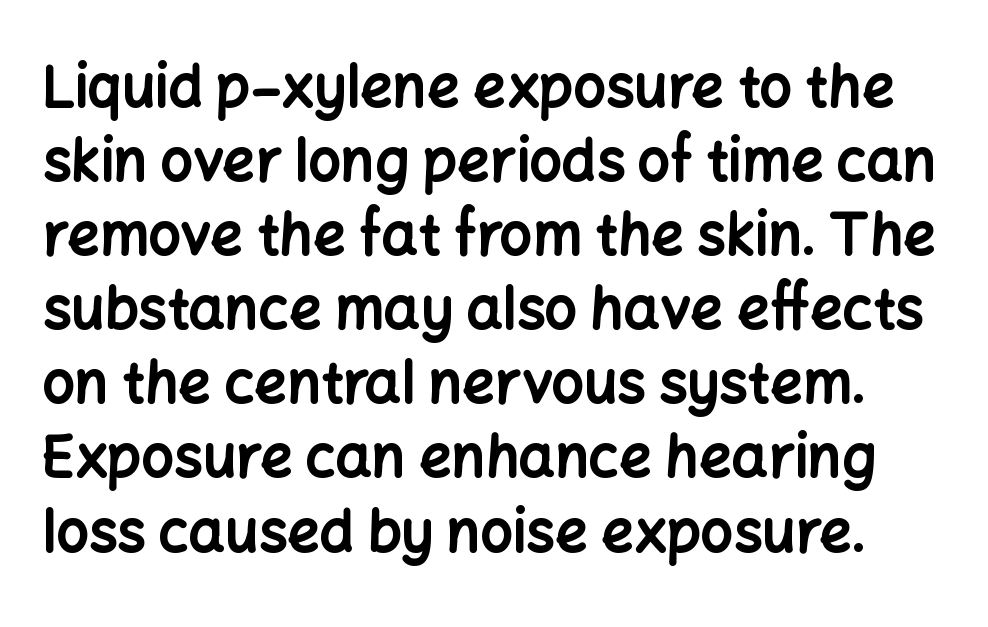
Q: Is the text bold? A: Yes.
Q: Is the text italic (slanted)? A: No, it is upright.
Q: Is the typeface a serif or a sans-serif typeface? A: Sans-serif.
Q: Is the text underlined? A: No.
Q: Is the spacing between letters normal or unusually wide? A: Normal.
Q: Is the spacing between lines tight, normal or loose? A: Normal.
Q: Width (condensed, normal, or wide)? A: Normal.
Q: Stroke contrast? A: Low.
Q: x-height? A: Medium.
Q: Monospaced? A: No.
